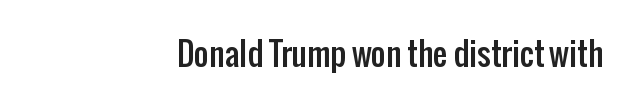
The image shows 32 px condensed sans-serif type, upright; set right-aligned, normal letter spacing, not underlined; low stroke contrast and a medium x-height.
